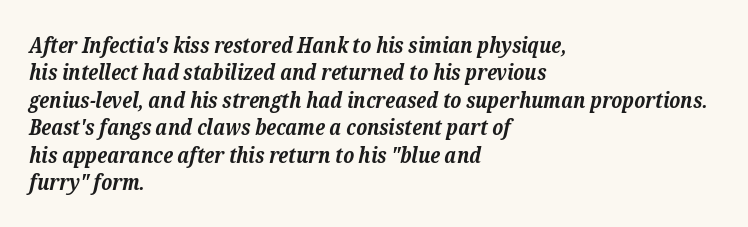
{"italic": "yes", "lean": "right", "slant_degrees": 12, "bold": "yes", "underline": "no", "align": "left", "line_spacing": "normal", "line_spacing_ratio": 1.25, "letter_spacing": "normal", "letter_spacing_em": 0.0, "glyph_px": 22}
